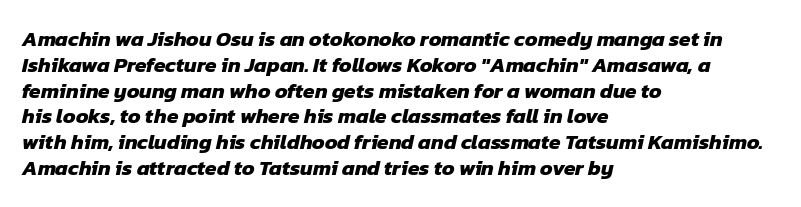
{"bold": "yes", "underline": "no", "align": "left", "line_spacing_ratio": 1.23, "letter_spacing": "normal", "letter_spacing_em": 0.0, "glyph_px": 21}
